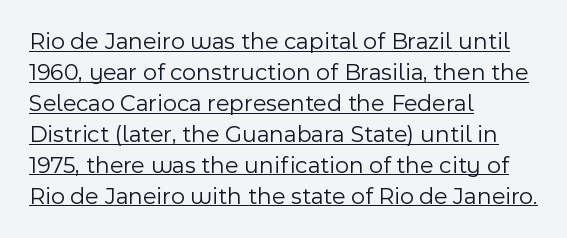
{"italic": "no", "bold": "no", "underline": "yes", "align": "left", "line_spacing": "normal", "line_spacing_ratio": 1.29, "letter_spacing": "normal", "letter_spacing_em": 0.0, "glyph_px": 24}
